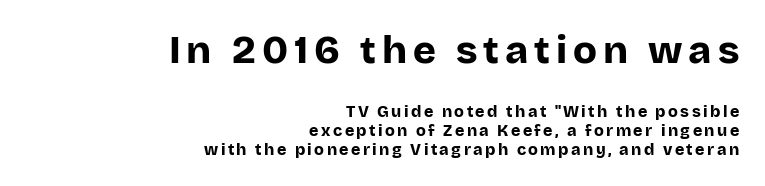
Look at the bottom of the vertical strokes: they stop flat, with no serifs. Honestly, there is no underline to notice here at all. A typesetter would call this proportional, since set widths differ per character. A typesetter would mark this as roman, not italic.
